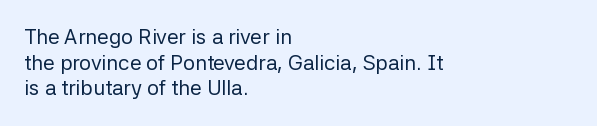
{"italic": "no", "bold": "no", "underline": "no", "align": "left", "line_spacing_ratio": 1.22, "letter_spacing": "normal", "letter_spacing_em": 0.0, "glyph_px": 21}
